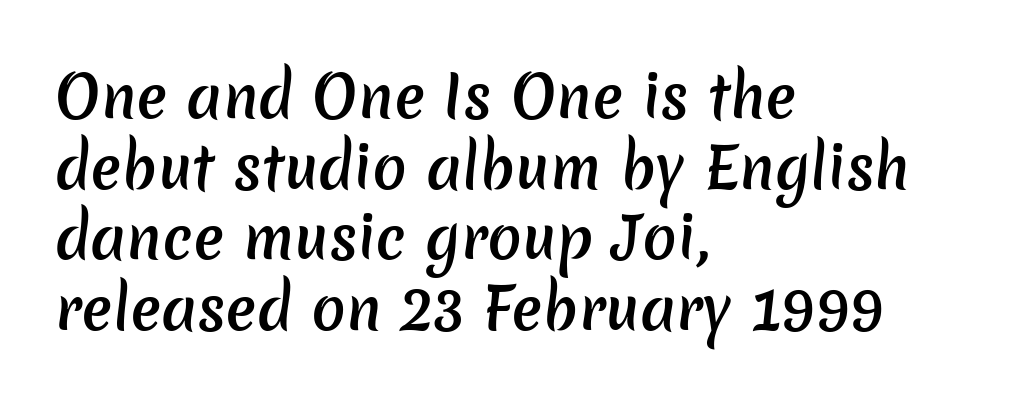
Q: Is the text bold? A: Semi-bold.
Q: Is the typeface a serif or a sans-serif typeface? A: Sans-serif.
Q: Is the text underlined? A: No.
Q: How is the paragraph aligned? A: Left-aligned.
Q: Is the spacing between letters normal or unusually wide? A: Normal.
Q: Width (condensed, normal, or wide)? A: Normal.
Q: Stroke contrast? A: Low.
Q: x-height? A: Medium.
Q: Monospaced? A: No.
